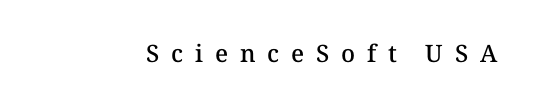
The image shows 24 px text type, upright; set unusually wide letter spacing (+0.49 em), not underlined.
